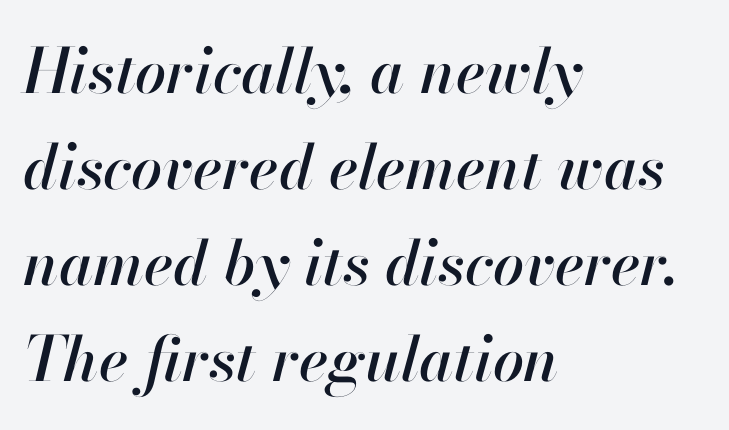
Q: Is the text italic (slanted)? A: Yes, it leans right by about 13 degrees.
Q: Is the text underlined? A: No.
Q: How is the paragraph aligned? A: Left-aligned.
Q: Is the spacing between letters normal or unusually wide? A: Normal.
Q: Is the spacing between lines tight, normal or loose? A: Normal.
Q: Width (condensed, normal, or wide)? A: Normal.
Q: Stroke contrast? A: High.
Q: x-height? A: Small.
Q: Monospaced? A: No.
